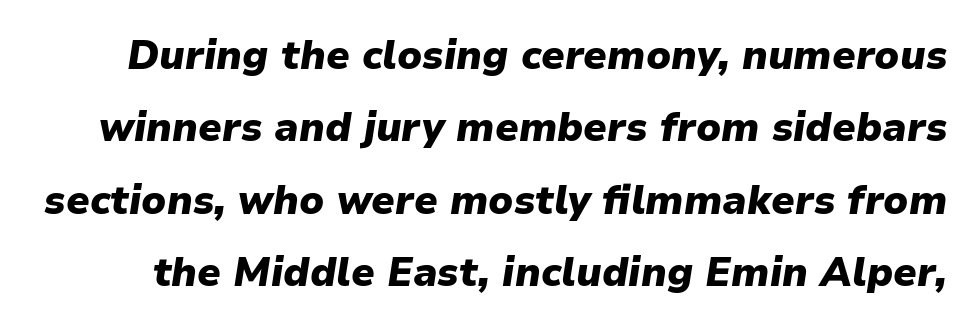
{"italic": "yes", "lean": "right", "slant_degrees": 9, "bold": "yes", "weight": "heavy", "width": "normal", "stroke_contrast": "low", "x_height": "medium", "monospaced": "no", "underline": "no", "line_spacing_ratio": 1.81, "letter_spacing": "normal", "letter_spacing_em": 0.0, "glyph_px": 40}
